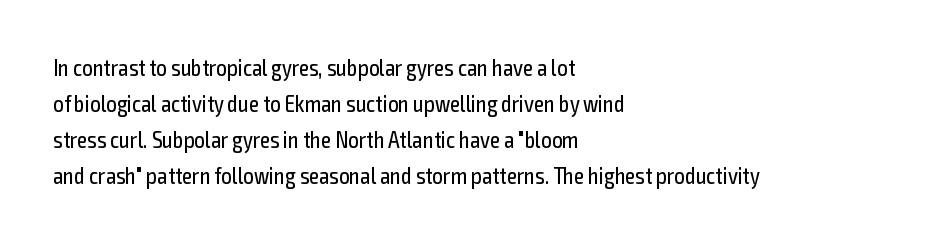
Q: Is the text bold? A: No.
Q: Is the text italic (slanted)? A: No, it is upright.
Q: Is the text underlined? A: No.
Q: How is the paragraph aligned? A: Left-aligned.
Q: Is the spacing between letters normal or unusually wide? A: Normal.
Q: Is the spacing between lines tight, normal or loose? A: Normal.
